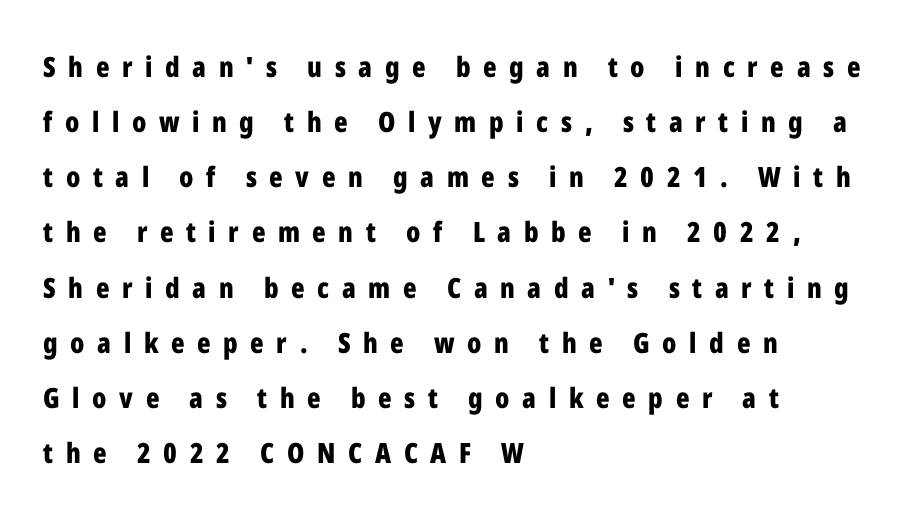
Q: Is the text bold? A: Yes.
Q: Is the text italic (slanted)? A: No, it is upright.
Q: Is the typeface a serif or a sans-serif typeface? A: Sans-serif.
Q: Is the text underlined? A: No.
Q: How is the paragraph aligned? A: Left-aligned.
Q: Is the spacing between letters normal or unusually wide? A: Unusually wide.
Q: Is the spacing between lines tight, normal or loose? A: Loose.
Q: Width (condensed, normal, or wide)? A: Condensed.
Q: Stroke contrast? A: Low.
Q: x-height? A: Medium.
Q: Monospaced? A: No.
